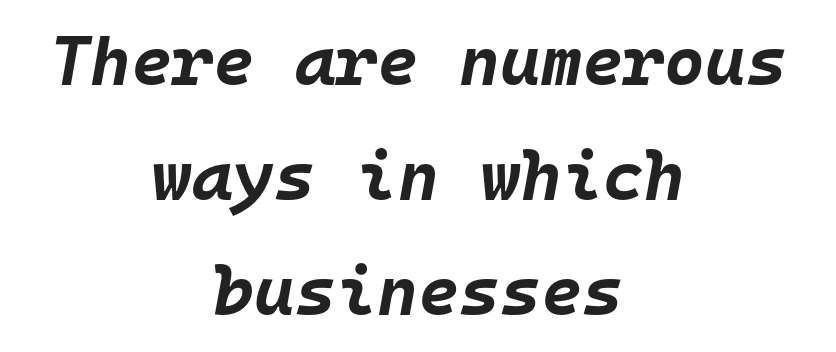
The image shows 70 px bold type, italic (leaning right), monospaced; set centered, normal line spacing (1.64x), normal letter spacing, not underlined; low stroke contrast and a large x-height.
